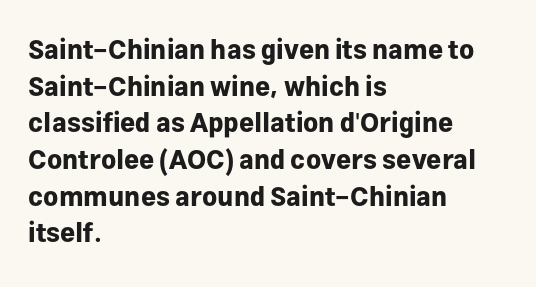
Caption: multi-line text, flush left, ragged right. Look at the tracking — it's just the regular setting, nothing added. Upright lettering throughout. The passage shown is emphatically bold. The passage shown is not underscored anywhere.
